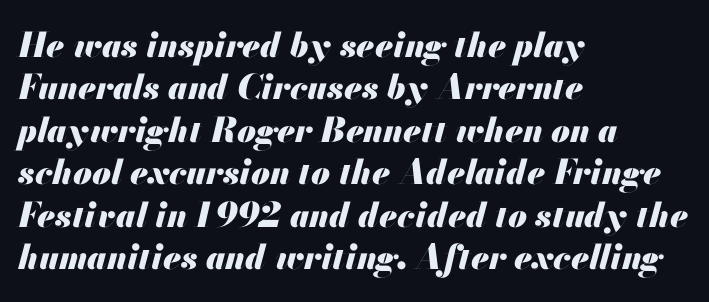
The image shows 34 px heavy type, italic (leaning right); set left-aligned, normal line spacing (1.25x), normal letter spacing, not underlined; medium stroke contrast and a small x-height.
